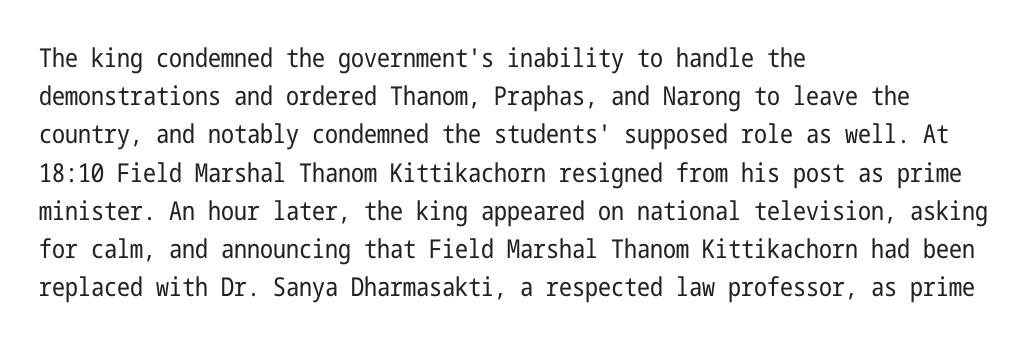
The vertical gap from one line to the next is medium. Quick note: underline off. The characters are drawn with everyday or finer stroke widths. A typesetter would mark this as roman, not italic. Caption: multi-line text, flush left, ragged right.
